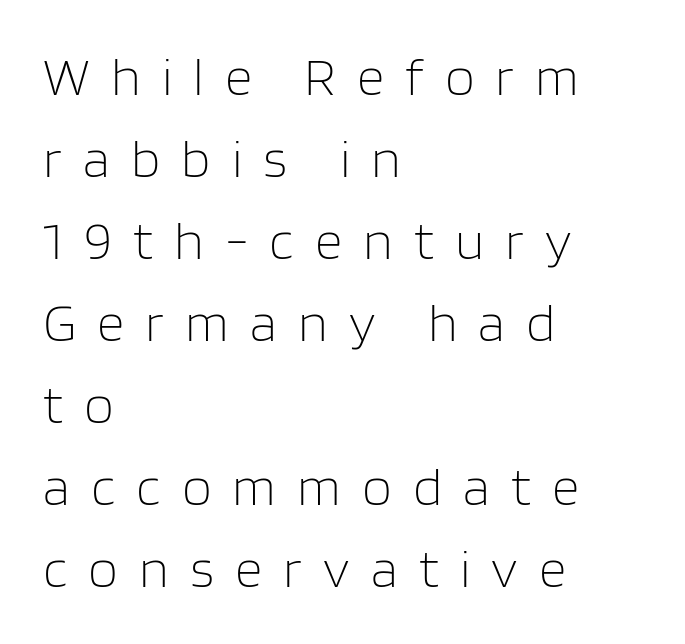
Q: Is the text bold? A: No.
Q: Is the text italic (slanted)? A: No, it is upright.
Q: Is the typeface a serif or a sans-serif typeface? A: Sans-serif.
Q: Is the text underlined? A: No.
Q: How is the paragraph aligned? A: Left-aligned.
Q: Is the spacing between letters normal or unusually wide? A: Unusually wide.
Q: Is the spacing between lines tight, normal or loose? A: Normal.
Q: Width (condensed, normal, or wide)? A: Normal.
Q: Stroke contrast? A: Low.
Q: x-height? A: Large.
Q: Monospaced? A: No.
